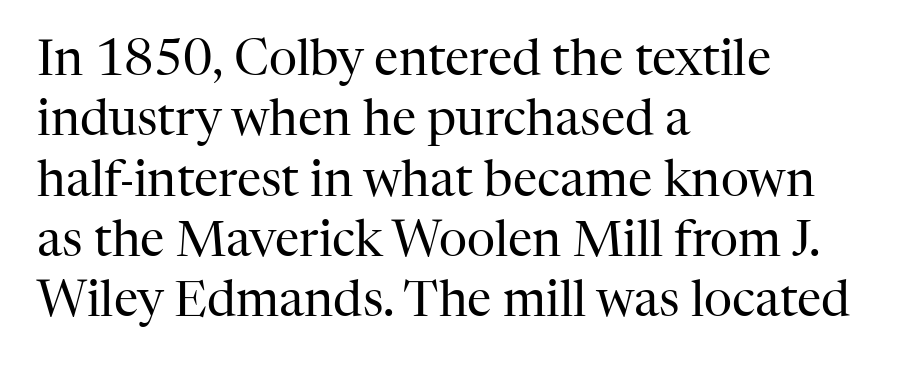
{"serif": "yes", "italic": "no", "bold": "no", "weight": "regular", "width": "normal", "stroke_contrast": "high", "x_height": "medium", "monospaced": "no", "underline": "no", "align": "left", "line_spacing_ratio": 1.23, "letter_spacing": "normal", "letter_spacing_em": 0.0, "glyph_px": 49}
